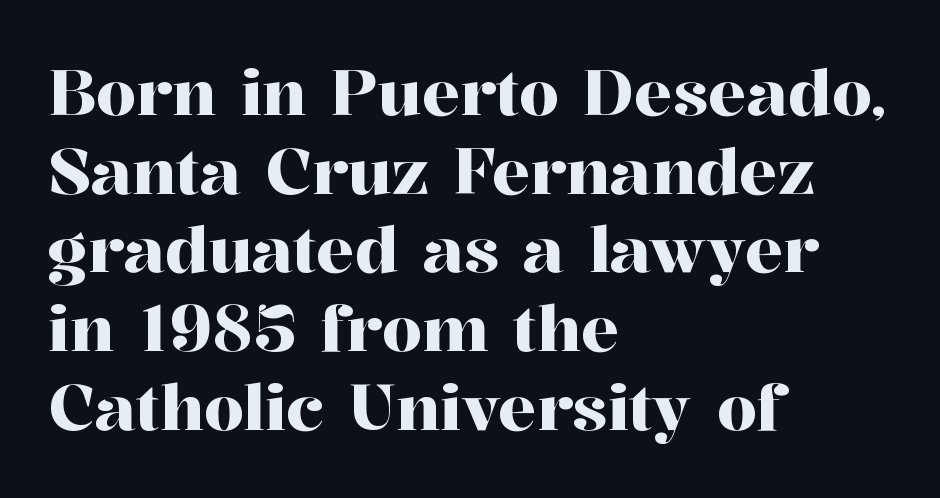
Q: Is the text italic (slanted)? A: No, it is upright.
Q: Is the typeface a serif or a sans-serif typeface? A: Serif.
Q: Is the text underlined? A: No.
Q: How is the paragraph aligned? A: Left-aligned.
Q: Is the spacing between letters normal or unusually wide? A: Normal.
Q: Width (condensed, normal, or wide)? A: Normal.
Q: Stroke contrast? A: High.
Q: x-height? A: Medium.
Q: Monospaced? A: No.
